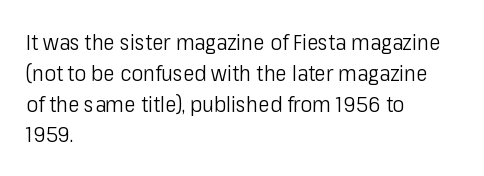
{"italic": "no", "bold": "no", "underline": "no", "align": "left", "line_spacing": "normal", "line_spacing_ratio": 1.4, "letter_spacing": "normal", "letter_spacing_em": 0.0, "glyph_px": 22}
